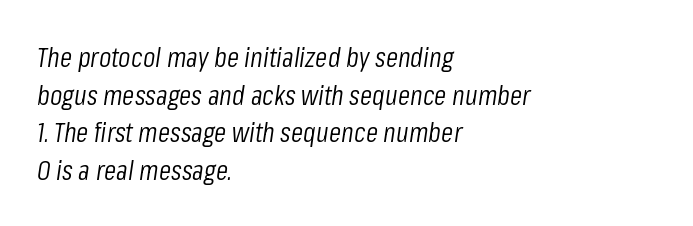
The image shows 28 px light, condensed type, italic (leaning right); set left-aligned, normal line spacing (1.34x), normal letter spacing, not underlined; low stroke contrast and a medium x-height.
